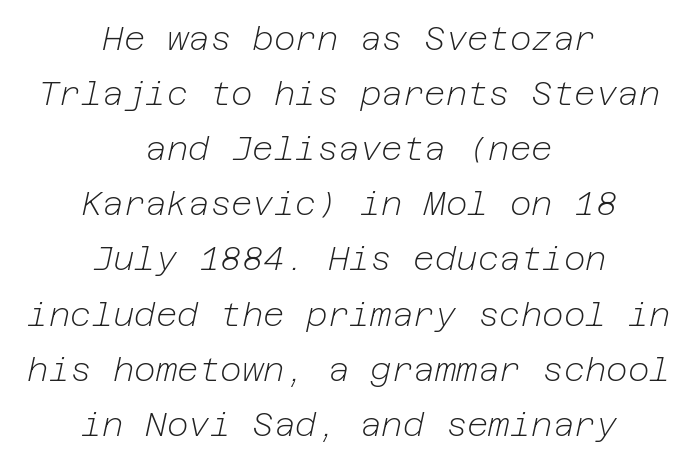
The type is set solid horizontally, with unmodified tracking. Emphasis-style slanted type is in use. This rendering features lettering with no underline. The compositor balanced each line on the midline. Interline gaps are of average width in this sample. The face looks like a standard text weight, possibly lighter.
